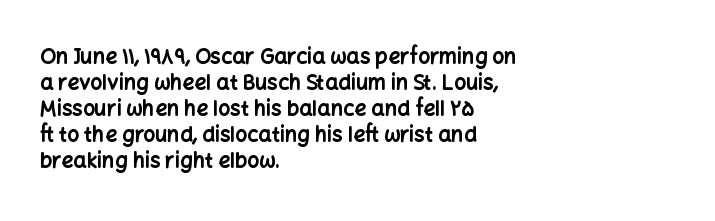
Q: Is the text bold? A: Yes.
Q: Is the text italic (slanted)? A: No, it is upright.
Q: Is the text underlined? A: No.
Q: How is the paragraph aligned? A: Left-aligned.
Q: Is the spacing between letters normal or unusually wide? A: Normal.
